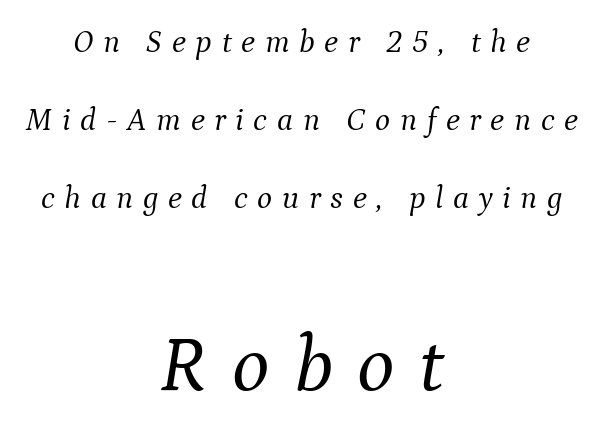
Font category for this specimen: serif. The composition opens small and finishes big. The line texture is sparse and dotted thanks to wide tracking. The letters advance in unequal steps, a hallmark of proportional type.
